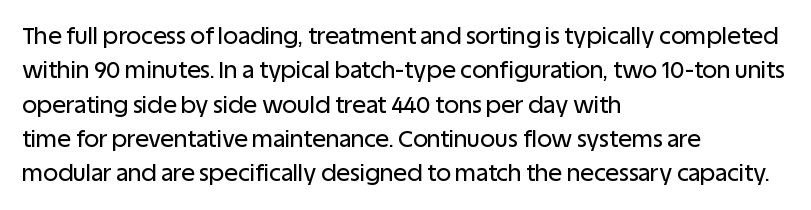
If you drew a ruler down the left edge, every line would touch it. Any mark beneath the type? The region is blank. Vertical spacing — default. It's the straight-up-and-down kind of type.
